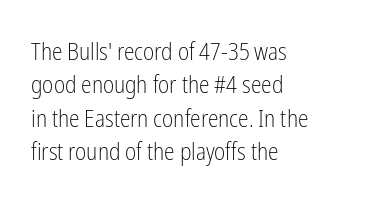
The image shows 24 px text type, upright; set left-aligned, normal line spacing (1.39x), normal letter spacing, not underlined.
